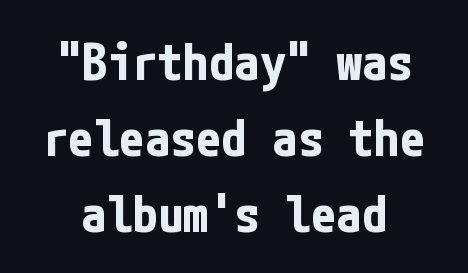
I'd describe the lettering as bold — thick and assertive. A bare baseline throughout the passage. Look at the bottom of the vertical strokes: they stop flat, with no serifs. The lettering stays uniformly vertical, giving the passage a roman look. The rendering keeps characters at their native spacing. The passage shown stacks its lines at a standard gap.
